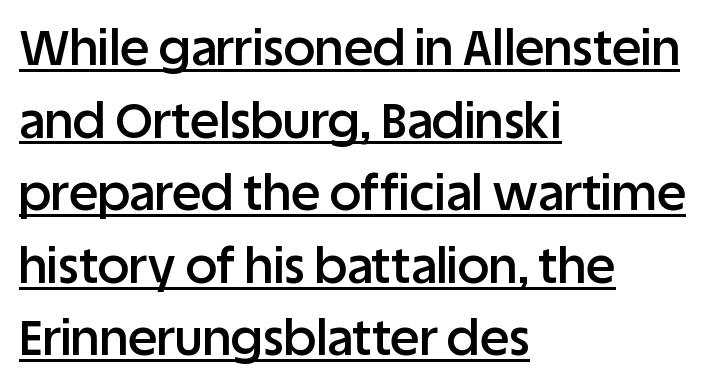
The image shows 49 px semibold sans-serif type, upright; set left-aligned, normal line spacing (1.48x), normal letter spacing, underlined; low stroke contrast and a large x-height.
